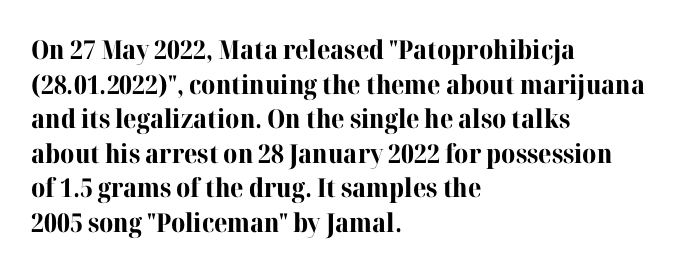
Q: Is the text bold? A: Yes.
Q: Is the text italic (slanted)? A: No, it is upright.
Q: Is the text underlined? A: No.
Q: How is the paragraph aligned? A: Left-aligned.
Q: Is the spacing between letters normal or unusually wide? A: Normal.
Q: Is the spacing between lines tight, normal or loose? A: Normal.
